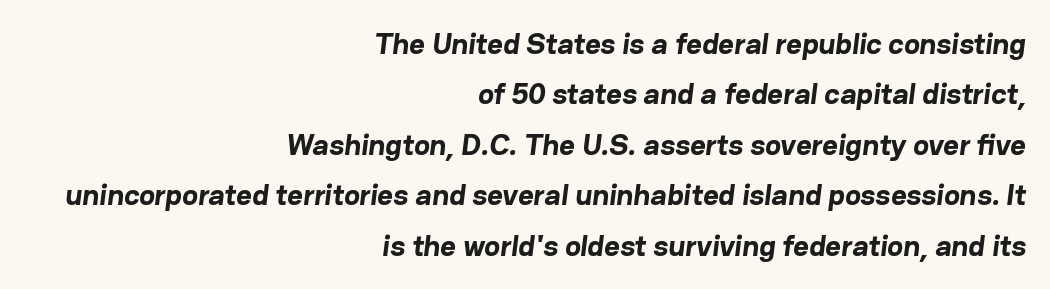
The passage shown is not underscored anywhere. Each word holds together tightly as a unit, with standard inter-letter gaps. The compositor pushed each line to the right boundary. Is this a sans? Yes — the strokes have no serifs. Bold? Absolutely — the strokes are thick and heavy.
